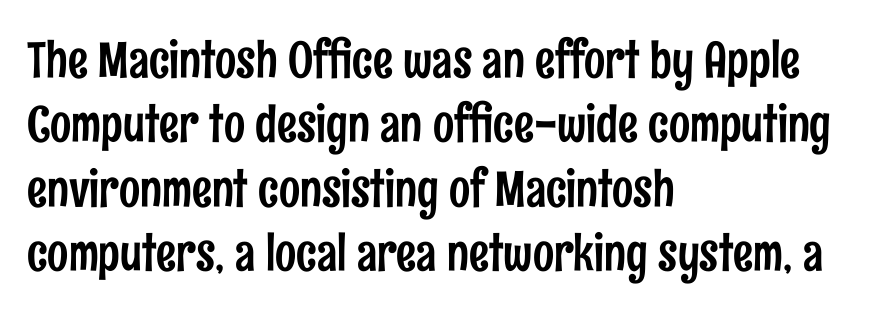
The letters advance in unequal steps, a hallmark of proportional type. How would I describe the line gaps? Plain and ordinary. Posture: upright roman. These lines are composed in type without serifs.
